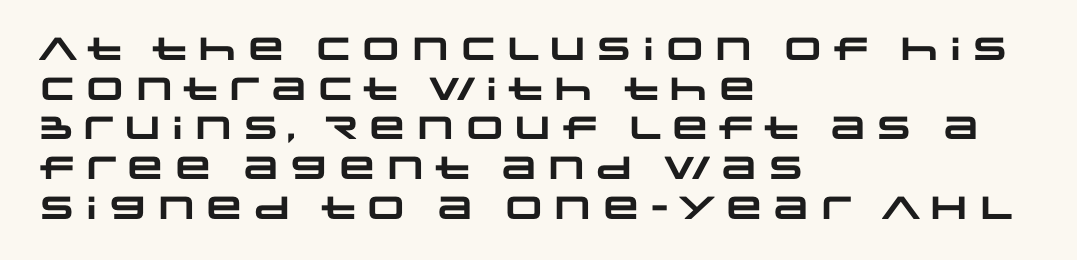
{"serif": "no", "bold": "yes", "weight": "heavy", "width": "wide", "stroke_contrast": "low", "x_height": "large", "monospaced": "no", "underline": "no", "align": "left", "line_spacing_ratio": 1.24, "letter_spacing": "normal", "letter_spacing_em": 0.0, "glyph_px": 32}
